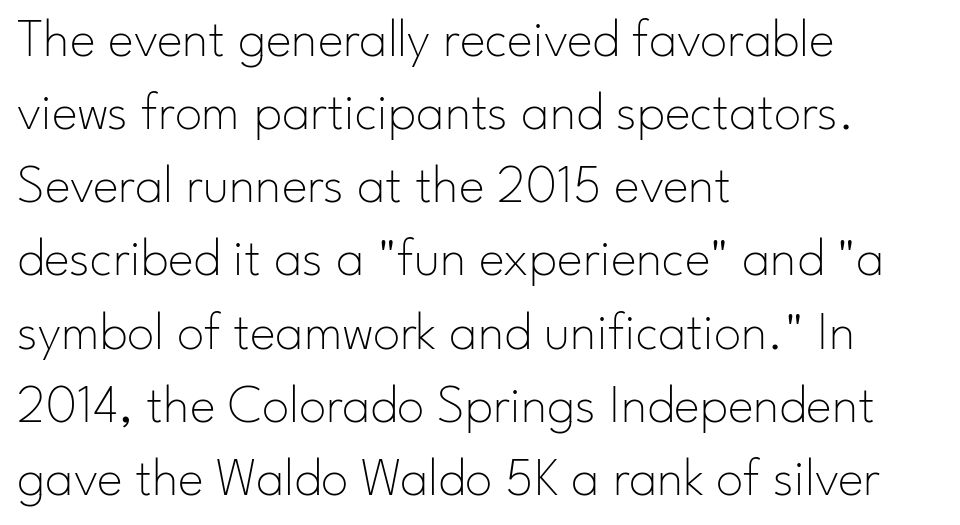
Q: Is the text bold? A: No.
Q: Is the text italic (slanted)? A: No, it is upright.
Q: Is the typeface a serif or a sans-serif typeface? A: Sans-serif.
Q: Is the text underlined? A: No.
Q: How is the paragraph aligned? A: Left-aligned.
Q: Is the spacing between letters normal or unusually wide? A: Normal.
Q: Is the spacing between lines tight, normal or loose? A: Normal.
Q: Width (condensed, normal, or wide)? A: Normal.
Q: Stroke contrast? A: Low.
Q: x-height? A: Small.
Q: Monospaced? A: No.
